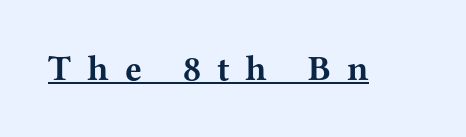
{"serif": "yes", "italic": "no", "bold": "yes", "weight": "bold", "width": "wide", "stroke_contrast": "medium", "x_height": "medium", "monospaced": "no", "underline": "yes", "letter_spacing": "wide", "letter_spacing_em": 0.46, "glyph_px": 35}
